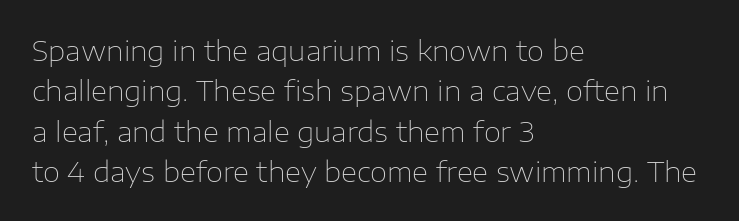
{"serif": "no", "italic": "no", "bold": "no", "weight": "thin", "width": "normal", "stroke_contrast": "low", "x_height": "medium", "monospaced": "no", "underline": "no", "align": "left", "line_spacing": "normal", "line_spacing_ratio": 1.44, "letter_spacing": "normal", "letter_spacing_em": 0.0, "glyph_px": 28}
